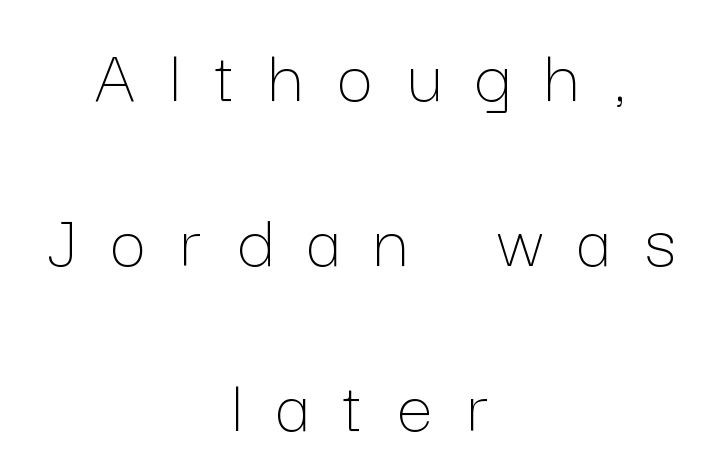
Q: Is the text bold? A: No.
Q: Is the text italic (slanted)? A: No, it is upright.
Q: Is the text underlined? A: No.
Q: How is the paragraph aligned? A: Centered.
Q: Is the spacing between letters normal or unusually wide? A: Unusually wide.
Q: Is the spacing between lines tight, normal or loose? A: Loose.
Q: Width (condensed, normal, or wide)? A: Normal.
Q: Stroke contrast? A: Low.
Q: x-height? A: Medium.
Q: Monospaced? A: No.
